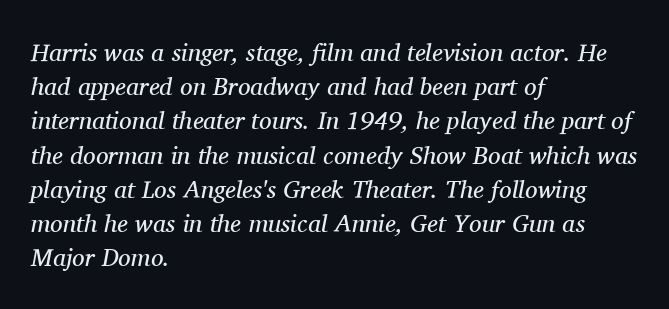
The image shows 25 px text type, italic (leaning right); set left-aligned, normal line spacing (1.37x), normal letter spacing, not underlined.
